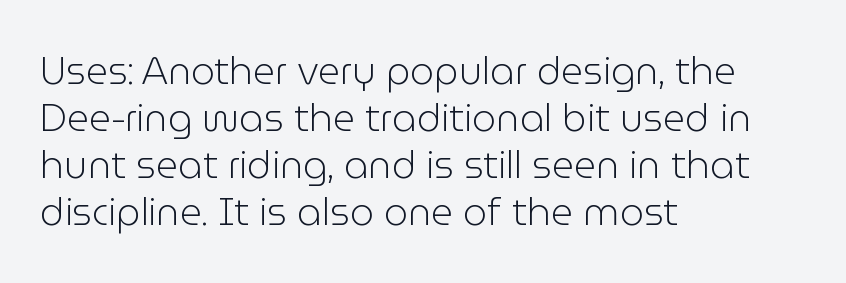
Q: Is the text bold? A: No.
Q: Is the text italic (slanted)? A: No, it is upright.
Q: Is the typeface a serif or a sans-serif typeface? A: Sans-serif.
Q: Is the text underlined? A: No.
Q: How is the paragraph aligned? A: Left-aligned.
Q: Is the spacing between letters normal or unusually wide? A: Normal.
Q: Width (condensed, normal, or wide)? A: Normal.
Q: Stroke contrast? A: Low.
Q: x-height? A: Medium.
Q: Monospaced? A: No.
